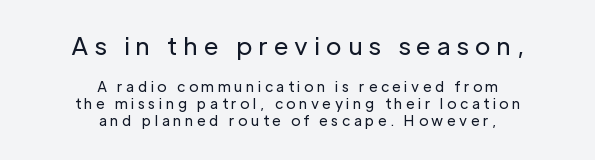
Q: Is the text bold? A: No.
Q: Is the text italic (slanted)? A: No, it is upright.
Q: Is the text underlined? A: No.
Q: How is the paragraph aligned? A: Centered.
Q: Is the spacing between letters normal or unusually wide? A: Unusually wide.
Q: Which block of text is set in a larger size, the first (top) or the second (bottom)? A: The first (top) one.
